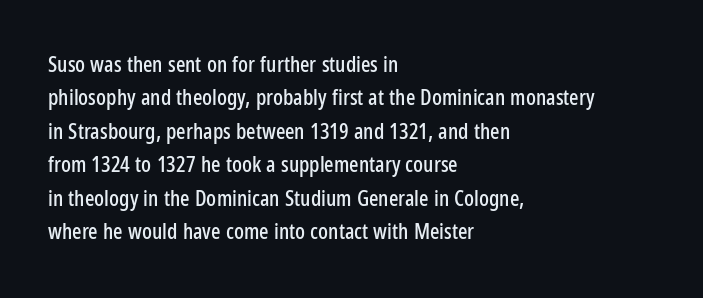
Regarding leading, the lines here are spaced in the standard way. The typography opts for an upright posture over an oblique one. Caption: multi-line text, flush left, ragged right. Nothing unusual about the tracking: characters are spaced as the font intends.
